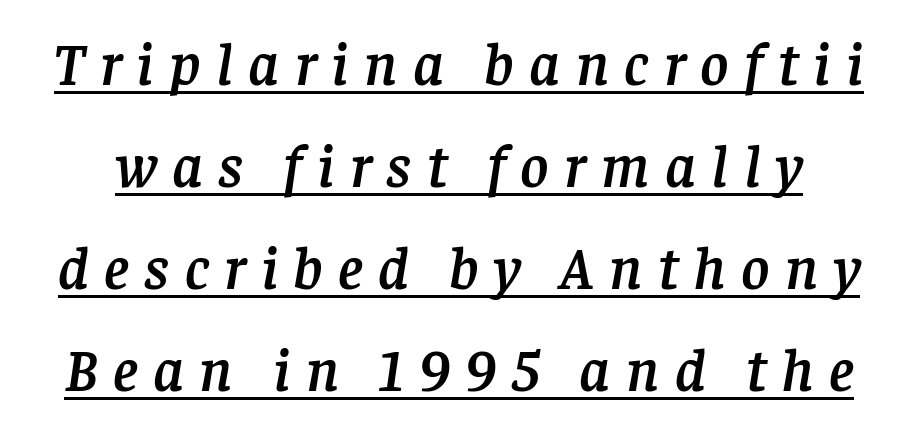
Observe the lean: these are italic letterforms. Rows of type keep a routine distance in the vertical direction. Observe the wide spacing: letters keep a clear distance from each other. The letters carry serifs — small finishing strokes at the ends of their stems. Each letter keeps its own natural width here, so spacing adapts to shape. A typographer would call this underscored text.
